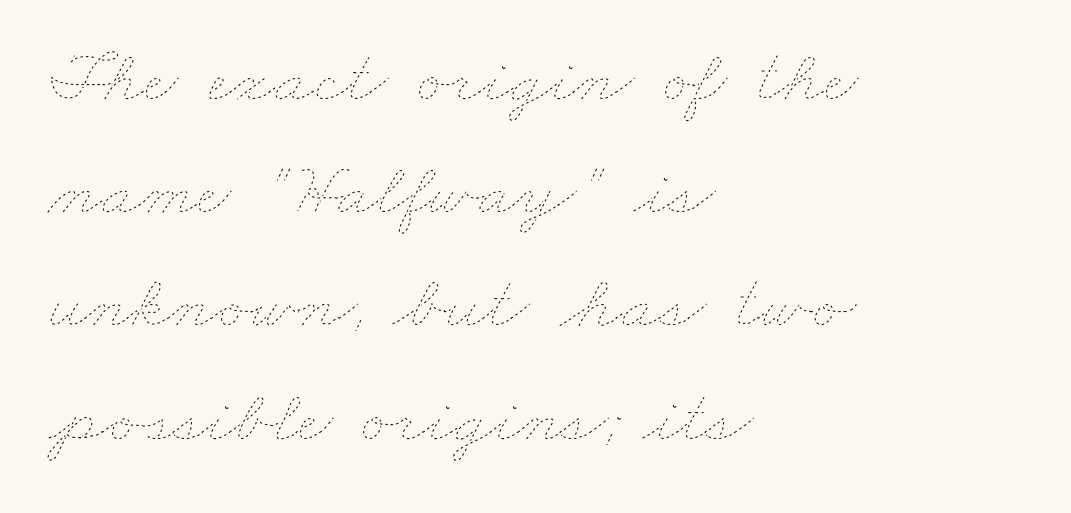
Q: Is the text bold? A: No.
Q: Is the text underlined? A: No.
Q: How is the paragraph aligned? A: Left-aligned.
Q: Is the spacing between letters normal or unusually wide? A: Normal.
Q: Is the spacing between lines tight, normal or loose? A: Normal.
Q: Width (condensed, normal, or wide)? A: Wide.
Q: Stroke contrast? A: Low.
Q: x-height? A: Small.
Q: Monospaced? A: No.
